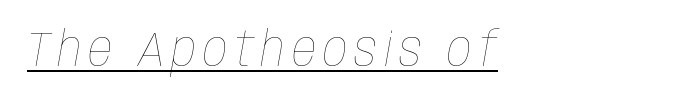
The image shows 48 px thin, condensed type, italic (leaning right); set underlined; low stroke contrast and a large x-height.
